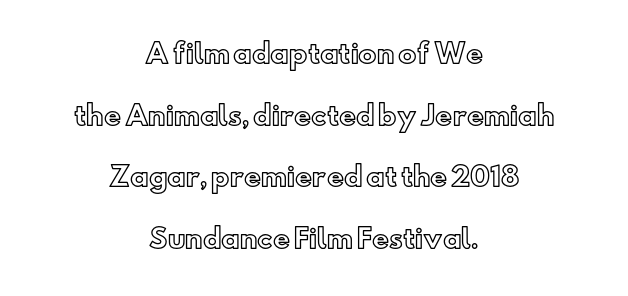
The image shows 26 px text type, upright; set centered, loose line spacing (2.37x), normal letter spacing, not underlined.
